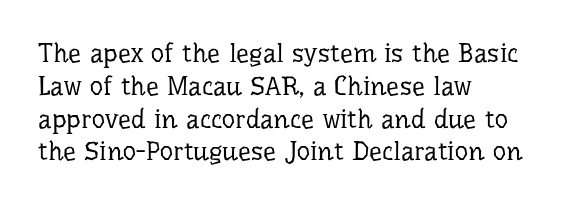
{"italic": "no", "bold": "no", "underline": "no", "align": "left", "line_spacing": "normal", "line_spacing_ratio": 1.26, "letter_spacing": "normal", "letter_spacing_em": 0.0, "glyph_px": 26}
